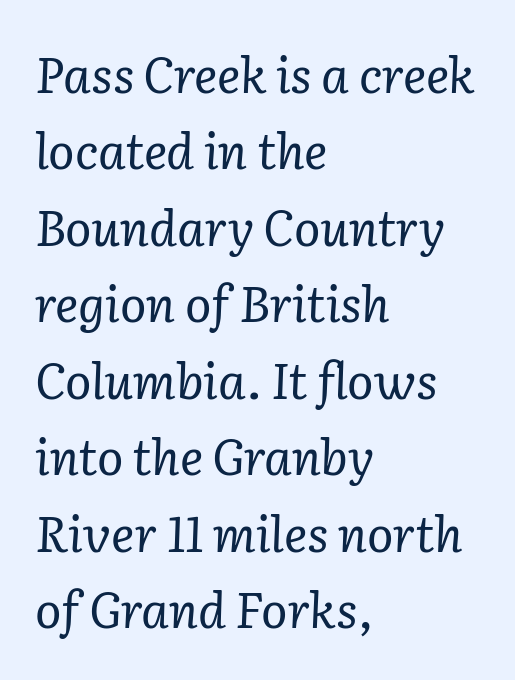
{"serif": "yes", "italic": "yes", "lean": "right", "slant_degrees": 2, "bold": "no", "weight": "regular", "width": "normal", "stroke_contrast": "low", "x_height": "medium", "monospaced": "no", "underline": "no", "align": "left", "line_spacing": "normal", "line_spacing_ratio": 1.56, "letter_spacing": "normal", "letter_spacing_em": 0.0, "glyph_px": 49}
